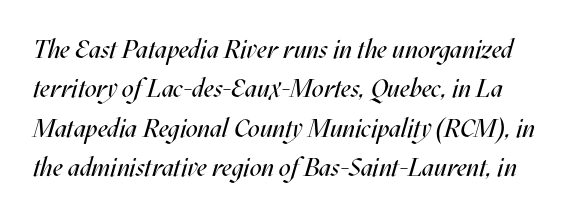
{"italic": "yes", "lean": "right", "slant_degrees": 17, "bold": "no", "underline": "no", "line_spacing": "normal", "line_spacing_ratio": 1.51, "letter_spacing": "normal", "letter_spacing_em": 0.0, "glyph_px": 26}
